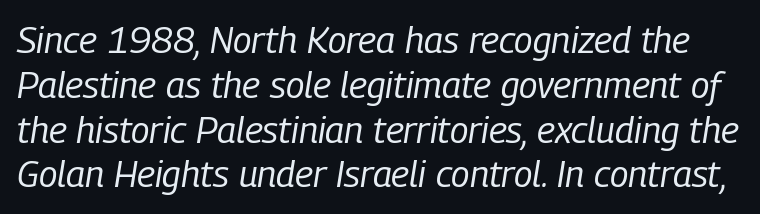
{"italic": "yes", "lean": "right", "slant_degrees": 9, "bold": "no", "weight": "regular", "width": "condensed", "stroke_contrast": "low", "x_height": "medium", "monospaced": "no", "underline": "no", "line_spacing_ratio": 1.21, "letter_spacing": "normal", "letter_spacing_em": 0.0, "glyph_px": 37}
